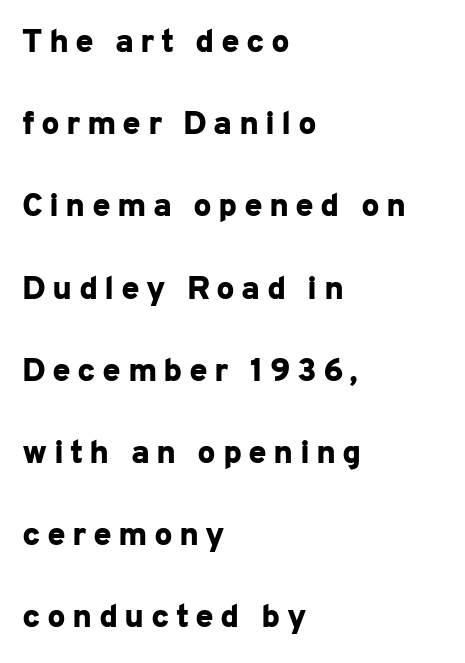
No word sits above an underline. Spacing verdict: proportional, widths tailored to each character. It's the straight-up-and-down kind of type. These lines stack with their left ends in a neat column. Interline gaps are noticeably wide in this sample. Regarding serifs, this sample does without them.
